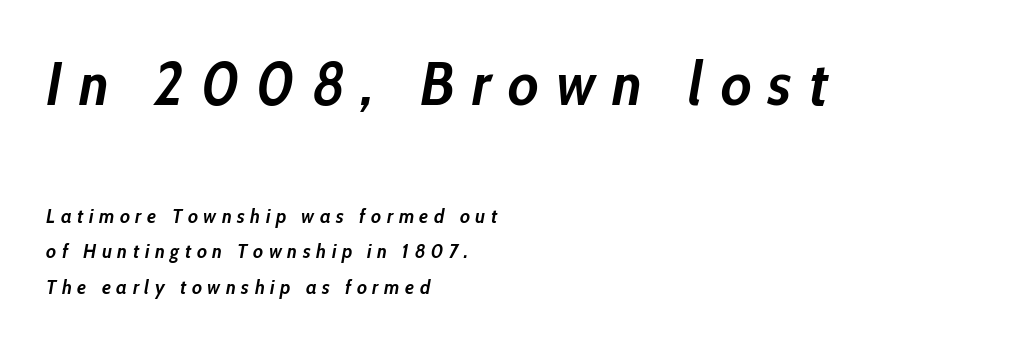
In CSS terms this would be text-align: left. Character widths vary here, with narrow letters taking less room than wide ones. How heavy is the stroke? Heavy — this is a bold. Compared with typical body copy, the letter spacing here is much looser. The face used here appears at its bigger size in the upper chunk.
